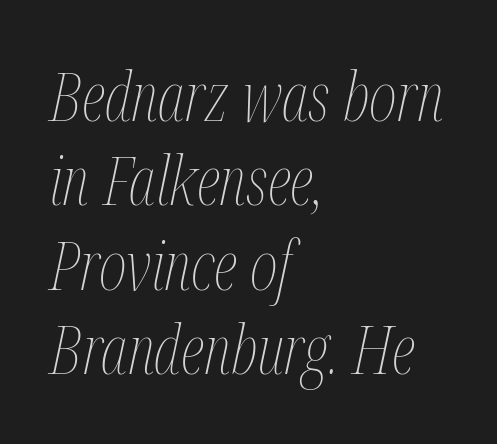
The rendering uses natural spacing where letterforms have individual widths. The baseline area is clear. This sample is left-justified, so line endings fall wherever the words run out. Students, observe: this is what conventionally led text looks like. On a weight scale, this lands at 450 or below.
